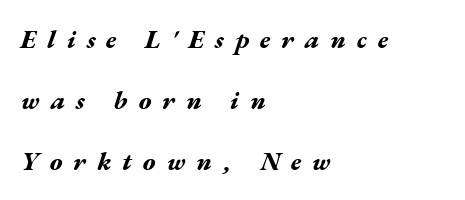
The setting favours the left margin, as ordinary paragraphs usually do. Notice how the stems are inclined rather than vertical — that's the hallmark of italics. Rows of type keep a wide berth in the vertical direction. You'd pick this weight for a headline — it's a proper bold. Underline: absent. A typesetter would call this heavily tracked-out type.
